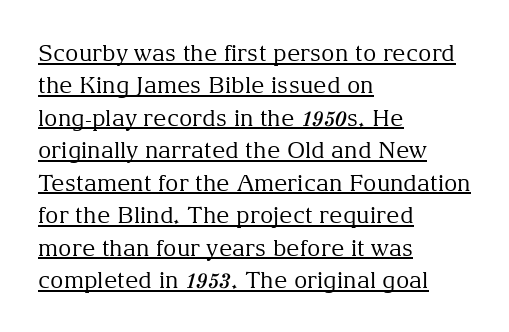
{"italic": "no", "bold": "no", "underline": "yes", "align": "left", "line_spacing": "normal", "line_spacing_ratio": 1.41, "letter_spacing": "normal", "letter_spacing_em": 0.0, "glyph_px": 23}
